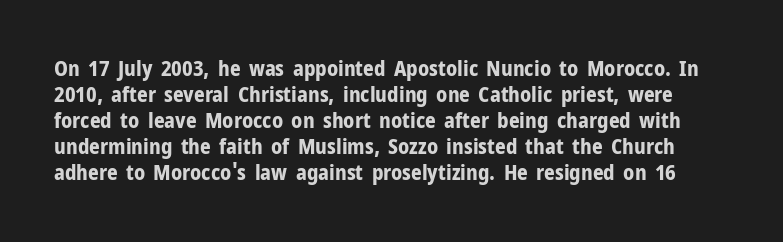
{"italic": "no", "bold": "yes", "underline": "no", "line_spacing_ratio": 1.24, "letter_spacing": "normal", "letter_spacing_em": 0.0, "glyph_px": 21}
